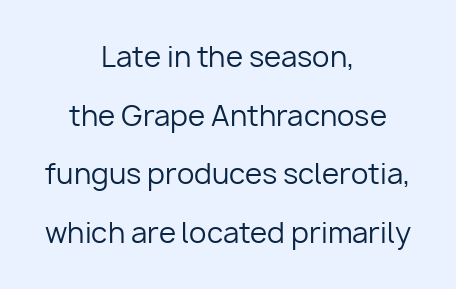
{"serif": "no", "italic": "no", "bold": "no", "weight": "regular", "width": "normal", "stroke_contrast": "low", "x_height": "medium", "monospaced": "no", "underline": "no", "align": "center", "line_spacing": "loose", "line_spacing_ratio": 2.09, "letter_spacing": "normal", "letter_spacing_em": 0.0, "glyph_px": 28}
